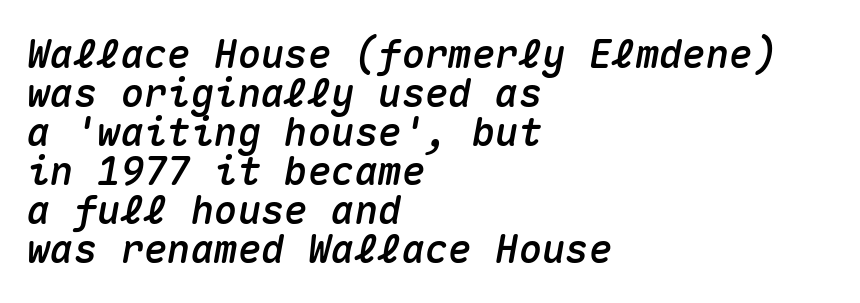
Each letter, wide or thin by design, is forced into the same width here. The strip under each line holds only bare page. Closely set lines give the paragraph a compact silhouette. This sample is left-justified, so line endings fall wherever the words run out. This rendering leaves character spacing at its baseline value.
